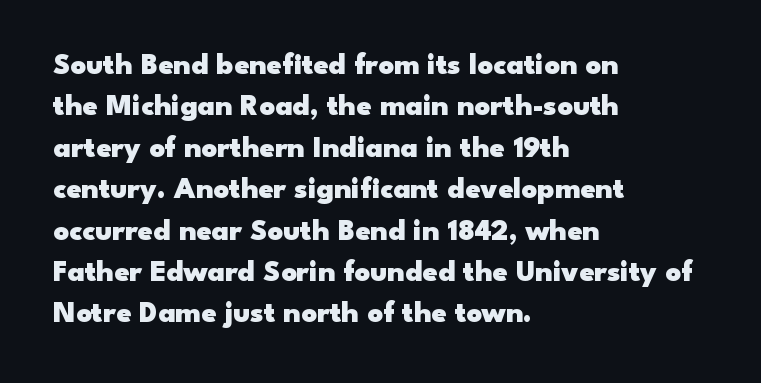
The image shows 30 px heavy, wide sans-serif type, upright; set left-aligned, normal line spacing (1.38x), normal letter spacing, not underlined; low stroke contrast and a small x-height.
